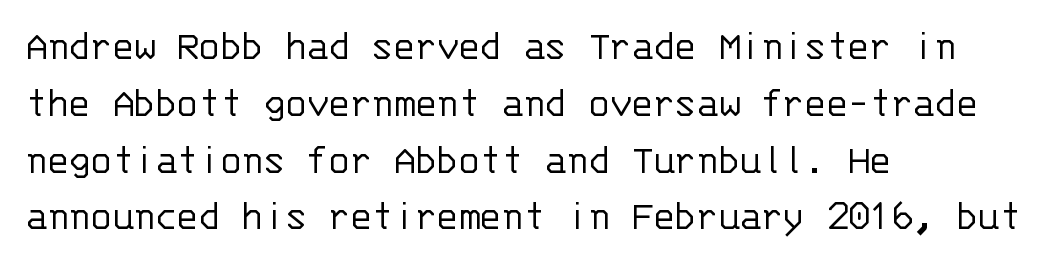
{"serif": "no", "italic": "no", "bold": "no", "weight": "light", "width": "normal", "stroke_contrast": "low", "x_height": "large", "monospaced": "yes", "underline": "no", "align": "left", "line_spacing": "normal", "line_spacing_ratio": 1.29, "letter_spacing": "normal", "letter_spacing_em": 0.0, "glyph_px": 44}
